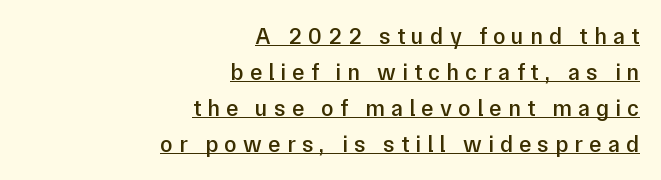
Summary of vertical rhythm: regular, with standard interline spacing. Compared with a flush-left layout, this one pins lines to the opposite, right side. Tall strokes in this sample are plumb rather than angled. The letters are semibold — heavier than regular but short of a full bold. The lettering is marked with a stroke running underneath it.
